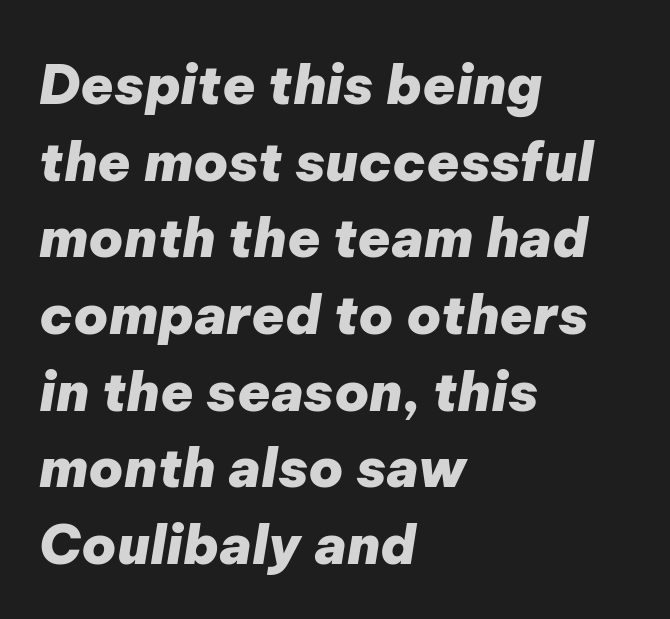
{"italic": "yes", "lean": "right", "slant_degrees": 9, "bold": "yes", "weight": "heavy", "width": "normal", "stroke_contrast": "low", "x_height": "medium", "monospaced": "no", "underline": "no", "align": "left", "line_spacing": "normal", "line_spacing_ratio": 1.42, "letter_spacing": "normal", "letter_spacing_em": 0.0, "glyph_px": 54}
